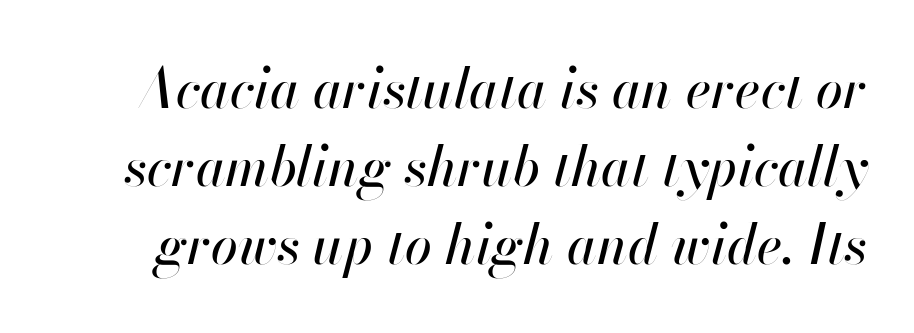
{"italic": "yes", "lean": "right", "slant_degrees": 13, "width": "normal", "stroke_contrast": "high", "x_height": "small", "monospaced": "no", "underline": "no", "line_spacing": "normal", "line_spacing_ratio": 1.44, "letter_spacing": "normal", "letter_spacing_em": 0.0, "glyph_px": 54}
